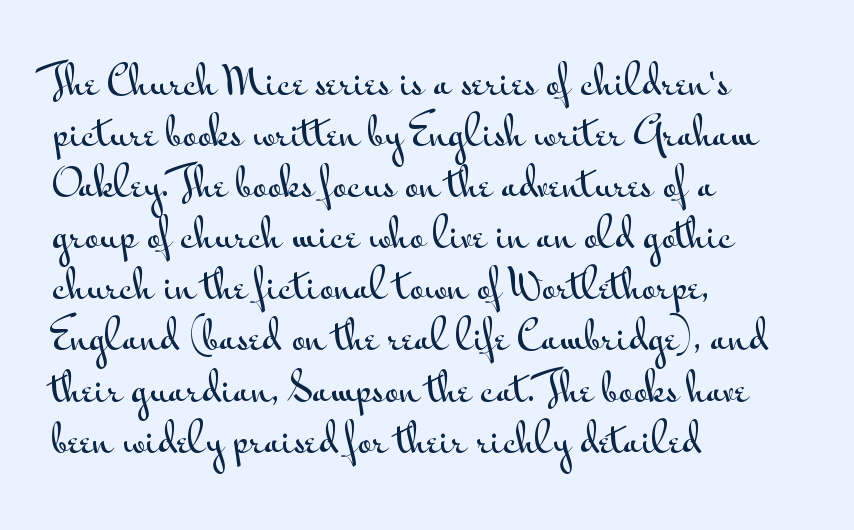
Q: Is the typeface a serif or a sans-serif typeface? A: Sans-serif.
Q: Is the text underlined? A: No.
Q: How is the paragraph aligned? A: Left-aligned.
Q: Is the spacing between letters normal or unusually wide? A: Normal.
Q: Is the spacing between lines tight, normal or loose? A: Normal.
Q: Width (condensed, normal, or wide)? A: Wide.
Q: Stroke contrast? A: Medium.
Q: x-height? A: Small.
Q: Monospaced? A: No.
